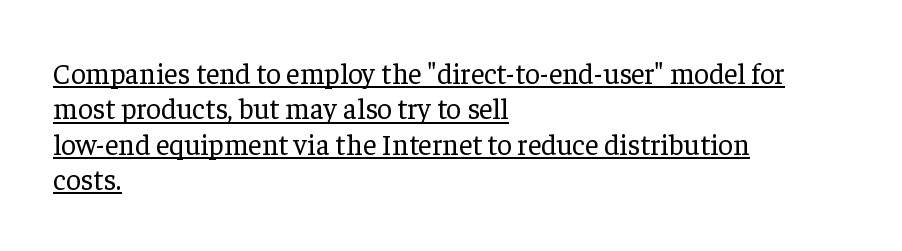
Q: Is the text bold? A: No.
Q: Is the text italic (slanted)? A: No, it is upright.
Q: Is the typeface a serif or a sans-serif typeface? A: Serif.
Q: Is the text underlined? A: Yes.
Q: How is the paragraph aligned? A: Left-aligned.
Q: Is the spacing between letters normal or unusually wide? A: Normal.
Q: Width (condensed, normal, or wide)? A: Normal.
Q: Stroke contrast? A: Low.
Q: x-height? A: Medium.
Q: Monospaced? A: No.
